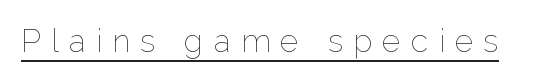
{"italic": "no", "bold": "no", "weight": "thin", "width": "normal", "stroke_contrast": "low", "x_height": "medium", "monospaced": "no", "underline": "yes", "letter_spacing": "wide", "letter_spacing_em": 0.32, "glyph_px": 32}
